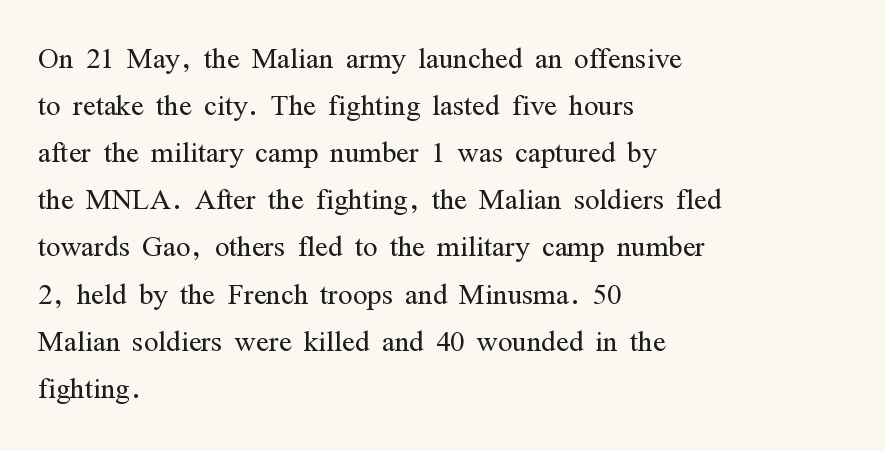
The setting favours the left margin, as ordinary paragraphs usually do. The passage shown is typeset with a serif family. Nobody touched the tracking dial on this one. The baseline area is clear. Stems here are at most as thick as an everyday book face.
